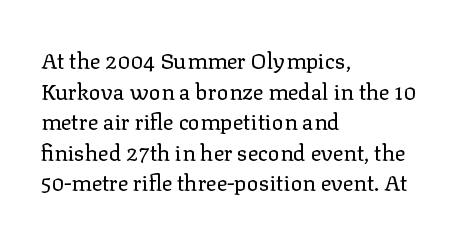
{"italic": "no", "bold": "no", "underline": "no", "align": "left", "line_spacing": "normal", "line_spacing_ratio": 1.39, "letter_spacing": "normal", "letter_spacing_em": 0.0, "glyph_px": 22}
